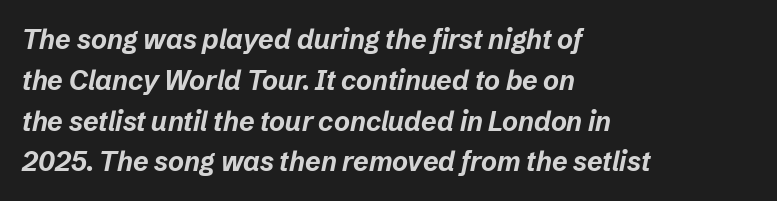
Letters rest on an invisible, unmarked baseline. Observe the lean: these are italic letterforms. Leftover space on each line is placed entirely after the last word. Whoever set this chose a conventional vertical rhythm. Between one letter and the next there's only the usual sliver of space. The passage shown is emphatically bold.
